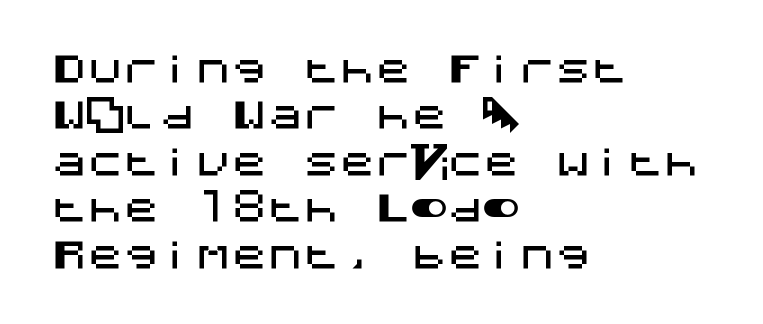
{"serif": "no", "italic": "no", "width": "normal", "stroke_contrast": "medium", "x_height": "large", "underline": "no", "align": "left", "line_spacing": "normal", "line_spacing_ratio": 1.29, "letter_spacing": "normal", "letter_spacing_em": 0.0, "glyph_px": 36}
